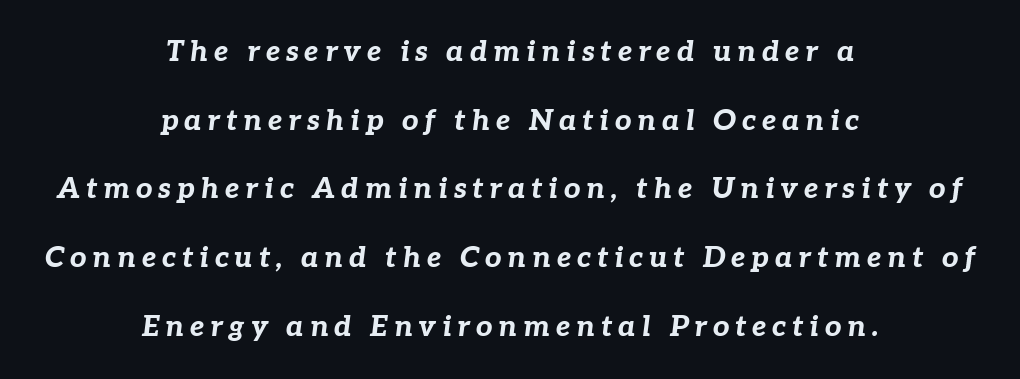
Is the type slanted? Yes — the strokes lean at a clear angle. The strip under each line holds only bare page. Regarding leading, the lines here are spaced well apart. Proportional: the letters do not fall into vertical columns. Does the weight exceed regular? Yes, all the way to bold.
